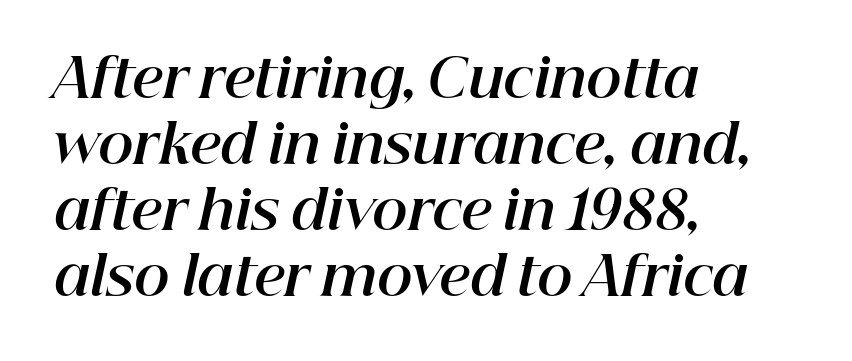
{"italic": "yes", "lean": "right", "slant_degrees": 12, "bold": "yes", "weight": "bold", "width": "normal", "stroke_contrast": "high", "x_height": "medium", "monospaced": "no", "underline": "no", "align": "left", "line_spacing_ratio": 1.22, "letter_spacing": "normal", "letter_spacing_em": 0.0, "glyph_px": 54}
